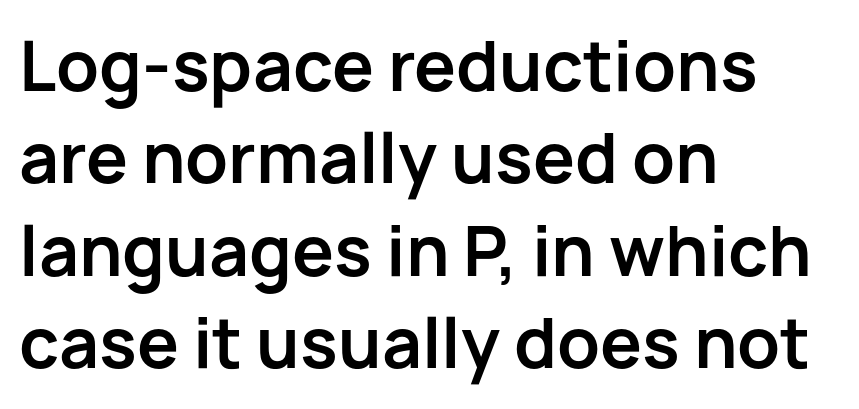
The image shows 67 px bold sans-serif type, upright; set left-aligned, normal line spacing (1.38x), normal letter spacing, not underlined; low stroke contrast and a medium x-height.
